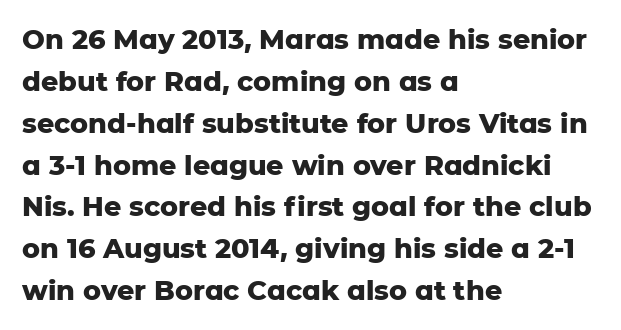
Q: Is the text bold? A: Yes.
Q: Is the text italic (slanted)? A: No, it is upright.
Q: Is the text underlined? A: No.
Q: How is the paragraph aligned? A: Left-aligned.
Q: Is the spacing between letters normal or unusually wide? A: Normal.
Q: Is the spacing between lines tight, normal or loose? A: Normal.
